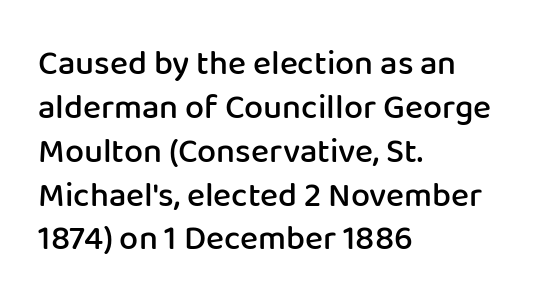
Q: Is the text bold? A: Semi-bold.
Q: Is the text italic (slanted)? A: No, it is upright.
Q: Is the typeface a serif or a sans-serif typeface? A: Sans-serif.
Q: Is the text underlined? A: No.
Q: How is the paragraph aligned? A: Left-aligned.
Q: Is the spacing between letters normal or unusually wide? A: Normal.
Q: Is the spacing between lines tight, normal or loose? A: Normal.
Q: Width (condensed, normal, or wide)? A: Normal.
Q: Stroke contrast? A: Low.
Q: x-height? A: Medium.
Q: Monospaced? A: No.
